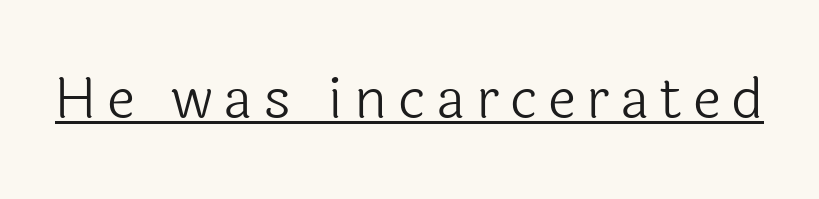
Q: Is the text bold? A: No.
Q: Is the text italic (slanted)? A: No, it is upright.
Q: Is the typeface a serif or a sans-serif typeface? A: Sans-serif.
Q: Is the text underlined? A: Yes.
Q: Width (condensed, normal, or wide)? A: Normal.
Q: x-height? A: Medium.
Q: Monospaced? A: No.
